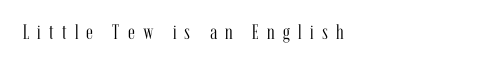
Q: Is the text bold? A: No.
Q: Is the text italic (slanted)? A: No, it is upright.
Q: Is the text underlined? A: No.
Q: How is the paragraph aligned? A: Left-aligned.
Q: Is the spacing between letters normal or unusually wide? A: Unusually wide.
